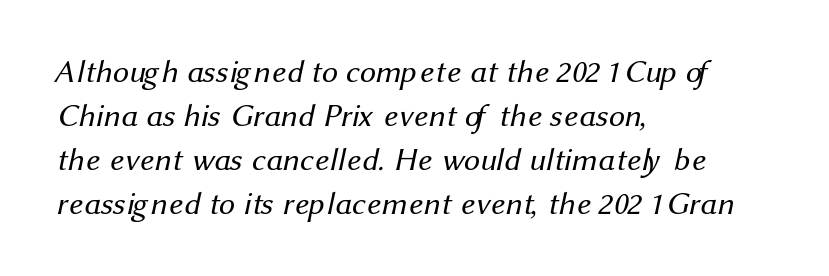
Character widths vary here, with narrow letters taking less room than wide ones. Underlining? Definitely not there. Alignment: flush left. Each new line begins a customary step beneath the previous one.
